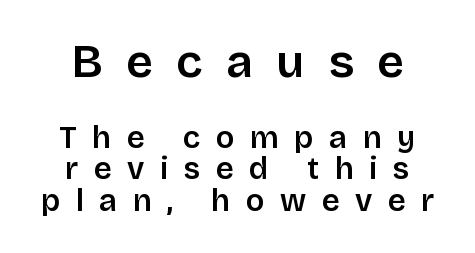
The image shows 47 px semibold sans-serif type, upright; set centered, tight line spacing (1.02x), unusually wide letter spacing (+0.5 em), not underlined; the first (top) block is 1.52x larger; low stroke contrast and a large x-height.
